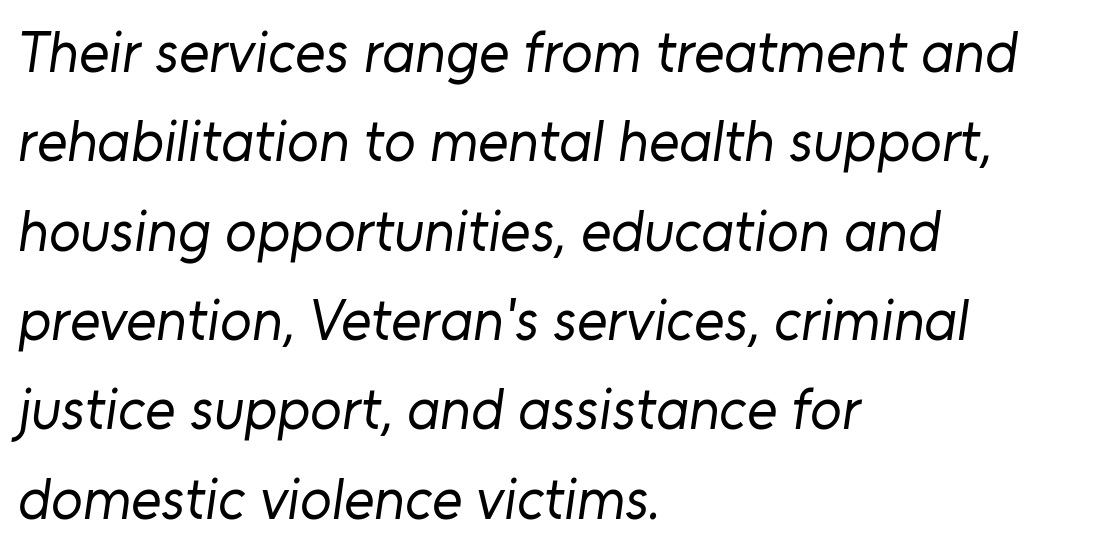
The block of text has a typical density, with ordinary space between rows. The horizontal fit of the characters is conventional and even. Leftover space on each line is placed entirely after the last word. Do the characters align in a grid? No, the font is proportional. These lines are composed in type without serifs.
